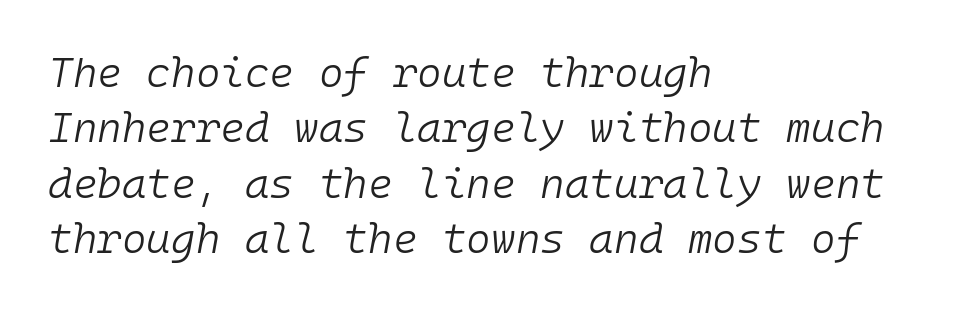
Q: Is the text bold? A: No.
Q: Is the text italic (slanted)? A: Yes, it leans right by about 10 degrees.
Q: Is the text underlined? A: No.
Q: How is the paragraph aligned? A: Left-aligned.
Q: Is the spacing between letters normal or unusually wide? A: Normal.
Q: Is the spacing between lines tight, normal or loose? A: Normal.
Q: Width (condensed, normal, or wide)? A: Normal.
Q: Stroke contrast? A: Low.
Q: x-height? A: Medium.
Q: Monospaced? A: Yes.
